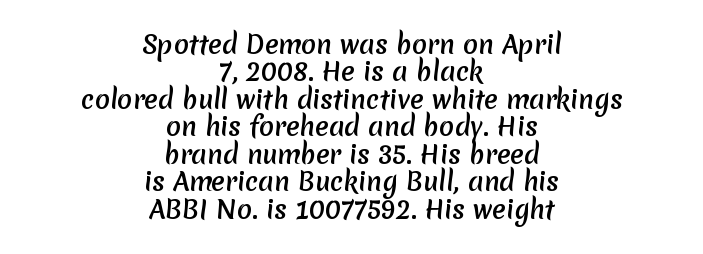
Vertical spacing — tight. In terms of letterspacing, this is plain default setting. The strokes are fattened all the way to bold. Quick note: underline off. This sample is center-justified, so both line endings float freely.
